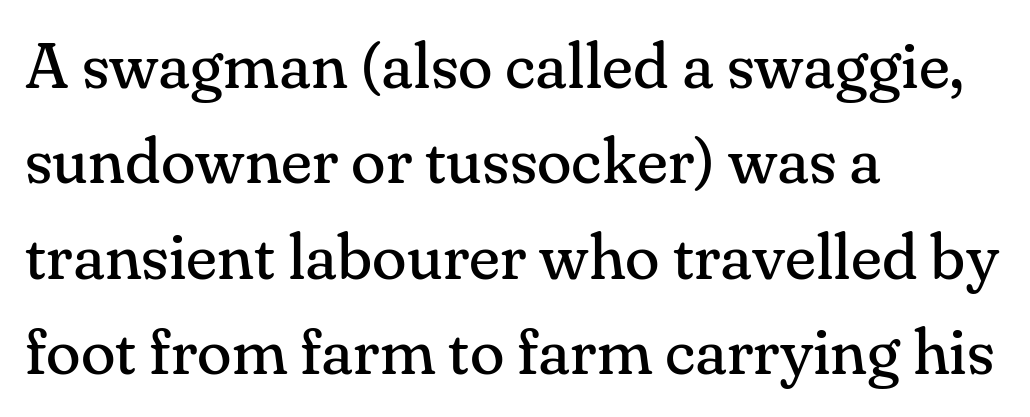
The image shows 64 px regular-weight serif type, upright; set left-aligned, normal line spacing (1.49x), normal letter spacing, not underlined; medium stroke contrast and a small x-height.
